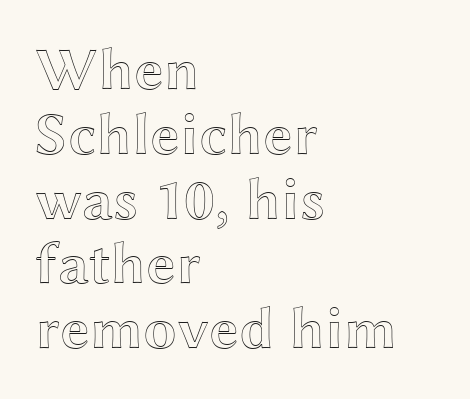
Q: Is the text italic (slanted)? A: No, it is upright.
Q: Is the text underlined? A: No.
Q: How is the paragraph aligned? A: Left-aligned.
Q: Is the spacing between letters normal or unusually wide? A: Normal.
Q: Is the spacing between lines tight, normal or loose? A: Tight.
Q: Width (condensed, normal, or wide)? A: Wide.
Q: x-height? A: Medium.
Q: Monospaced? A: No.
